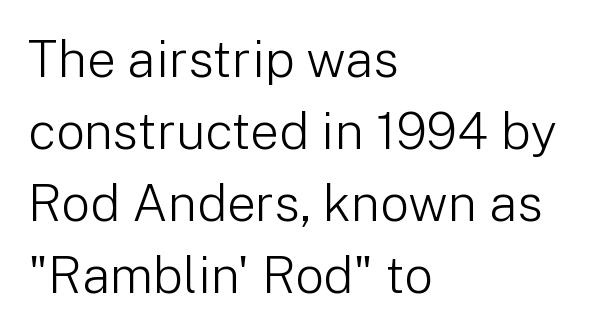
This is roman type, the default non-slanted kind. A typesetter would call this leading conventional body-copy spacing. Students, note that the glyphs here touch the page at normal intervals. The glyphs in this specimen are sans serif.
